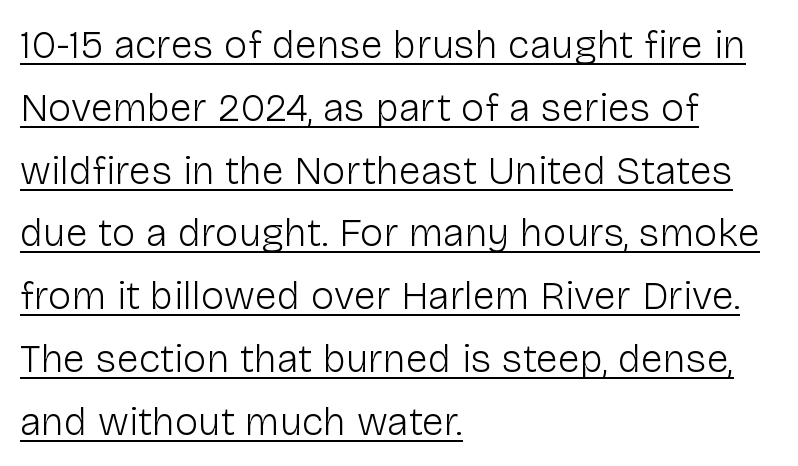
Q: Is the text bold? A: No.
Q: Is the text italic (slanted)? A: No, it is upright.
Q: Is the typeface a serif or a sans-serif typeface? A: Sans-serif.
Q: Is the text underlined? A: Yes.
Q: How is the paragraph aligned? A: Left-aligned.
Q: Is the spacing between letters normal or unusually wide? A: Normal.
Q: Is the spacing between lines tight, normal or loose? A: Normal.
Q: Width (condensed, normal, or wide)? A: Normal.
Q: Stroke contrast? A: Low.
Q: x-height? A: Medium.
Q: Monospaced? A: No.
